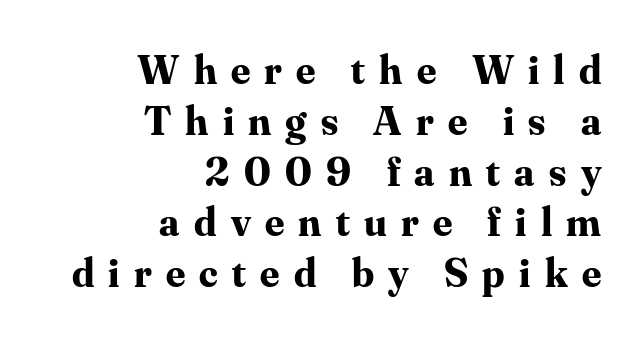
{"serif": "yes", "italic": "no", "bold": "yes", "weight": "bold", "width": "normal", "stroke_contrast": "medium", "x_height": "small", "monospaced": "no", "underline": "no", "align": "right", "line_spacing_ratio": 1.21, "letter_spacing": "wide", "letter_spacing_em": 0.34, "glyph_px": 42}
